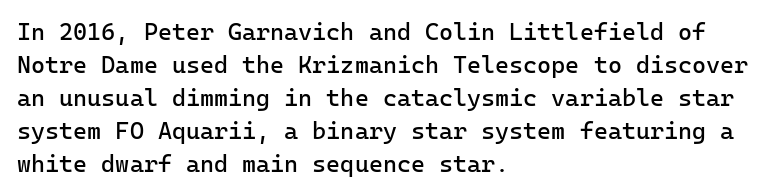
These lines stack with their left ends in a neat column. Letters rest on an invisible, unmarked baseline. The lines sit at an ordinary, default distance from one another. The type sits square on the baseline with zero lean. No letter is thick-stroked: the sample isn't bold. Default kerning and tracking; the words read as compact shapes.
